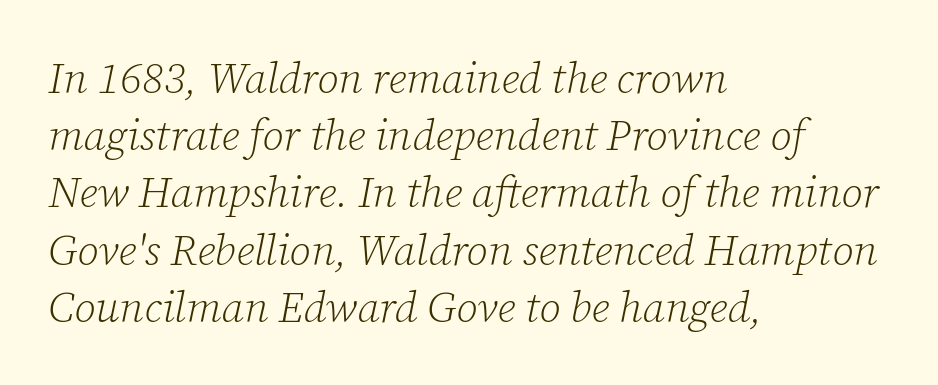
The image shows 43 px light serif type, italic (leaning right); set left-aligned, normal line spacing (1.33x), normal letter spacing, not underlined; low stroke contrast and a medium x-height.
